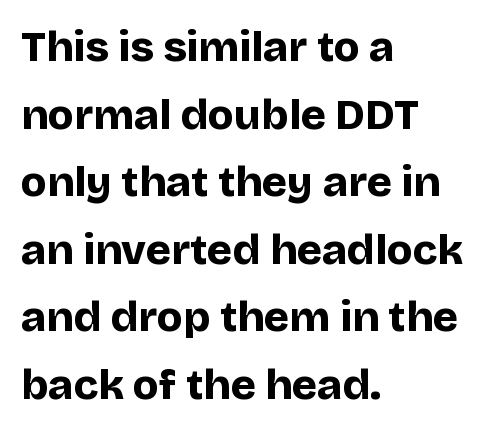
The image shows 43 px bold sans-serif type, upright; set left-aligned, normal line spacing (1.57x), normal letter spacing, not underlined; low stroke contrast and a large x-height.
